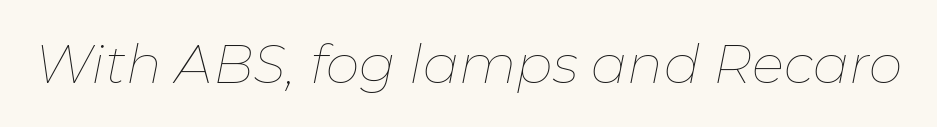
Q: Is the text bold? A: No.
Q: Is the text italic (slanted)? A: Yes, it leans right by about 11 degrees.
Q: Is the text underlined? A: No.
Q: Is the spacing between letters normal or unusually wide? A: Normal.
Q: Width (condensed, normal, or wide)? A: Normal.
Q: Stroke contrast? A: Low.
Q: x-height? A: Medium.
Q: Monospaced? A: No.
